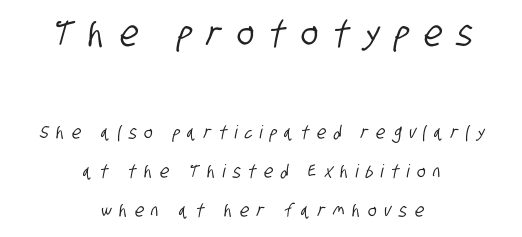
The image shows 36 px condensed sans-serif type; set centered, loose line spacing (2.17x), unusually wide letter spacing (+0.43 em), not underlined; the first (top) block is 2.0x larger; low stroke contrast and a large x-height.
